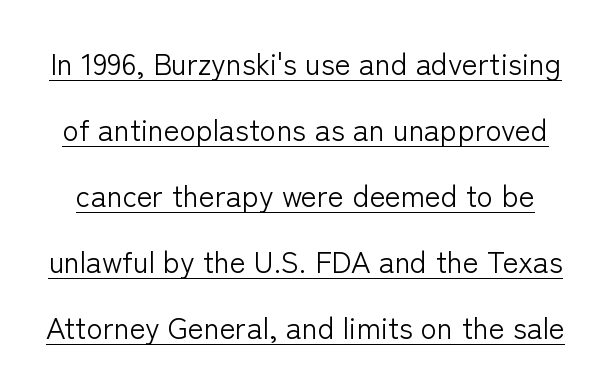
{"serif": "no", "italic": "no", "bold": "no", "weight": "light", "width": "normal", "stroke_contrast": "low", "x_height": "medium", "monospaced": "no", "underline": "yes", "line_spacing": "loose", "line_spacing_ratio": 2.2, "letter_spacing": "normal", "letter_spacing_em": 0.0, "glyph_px": 30}
